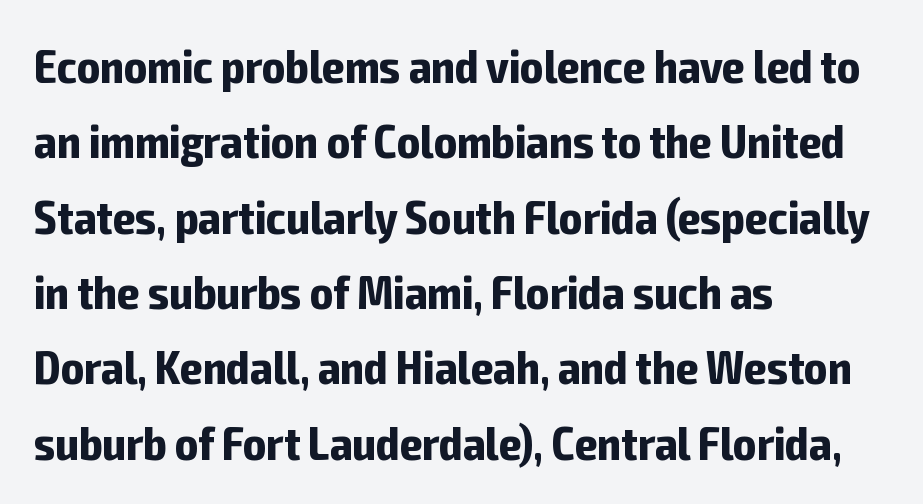
Q: Is the text bold? A: Yes.
Q: Is the text italic (slanted)? A: No, it is upright.
Q: Is the typeface a serif or a sans-serif typeface? A: Sans-serif.
Q: Is the text underlined? A: No.
Q: How is the paragraph aligned? A: Left-aligned.
Q: Is the spacing between letters normal or unusually wide? A: Normal.
Q: Is the spacing between lines tight, normal or loose? A: Normal.
Q: Width (condensed, normal, or wide)? A: Condensed.
Q: Stroke contrast? A: Low.
Q: x-height? A: Medium.
Q: Monospaced? A: No.
